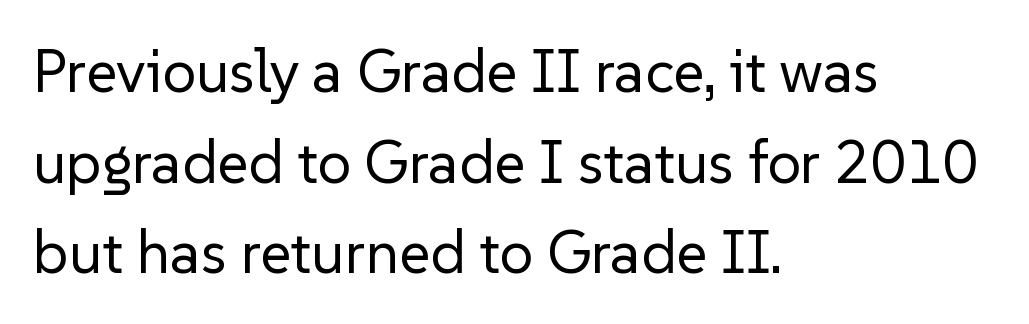
The paragraph shown leans on its left margin. Rendered with straight, roman letterforms. Honestly, there is no underline to notice here at all. Weight: regular or lighter.
